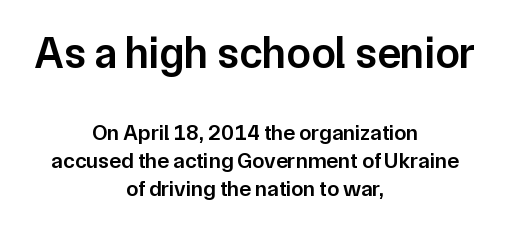
Q: Is the text bold? A: Semi-bold.
Q: Is the text italic (slanted)? A: No, it is upright.
Q: Is the typeface a serif or a sans-serif typeface? A: Sans-serif.
Q: Is the text underlined? A: No.
Q: How is the paragraph aligned? A: Centered.
Q: Is the spacing between letters normal or unusually wide? A: Normal.
Q: Is the spacing between lines tight, normal or loose? A: Normal.
Q: Which block of text is set in a larger size, the first (top) or the second (bottom)? A: The first (top) one.
Q: Width (condensed, normal, or wide)? A: Normal.
Q: Stroke contrast? A: Low.
Q: x-height? A: Medium.
Q: Monospaced? A: No.
